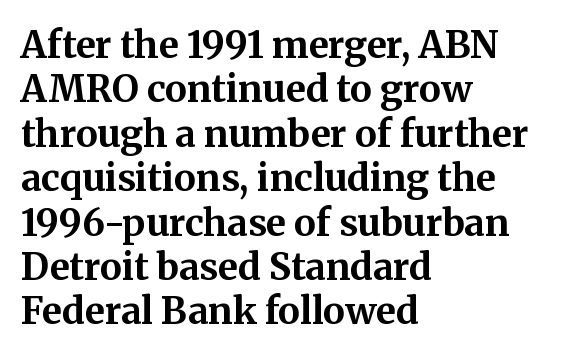
The paragraph shown leans on its left margin. These lines keep a tight, regular rhythm from letter to letter. It's the straight-up-and-down kind of type. Each letter's strokes conclude with small projecting serifs. Look at the stroke-to-counter ratio: heavy, a bold.
